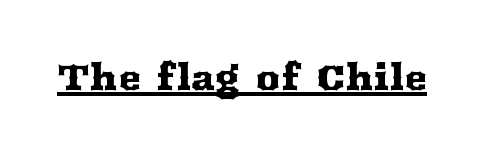
{"serif": "yes", "italic": "no", "width": "wide", "stroke_contrast": "medium", "x_height": "medium", "monospaced": "no", "underline": "yes", "letter_spacing": "normal", "letter_spacing_em": 0.0, "glyph_px": 35}
